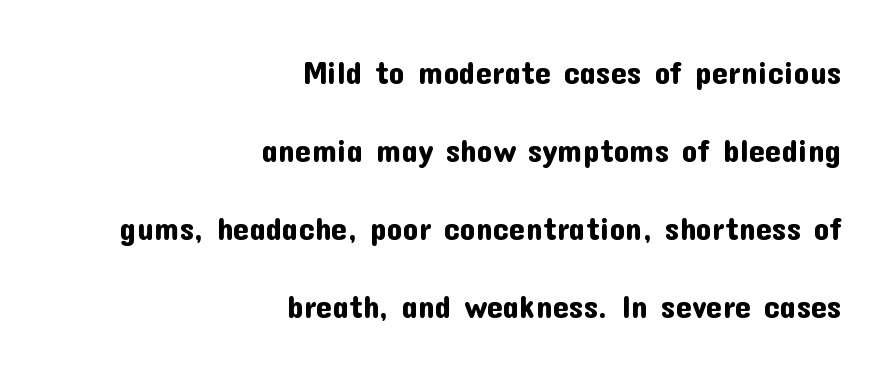
Q: Is the text italic (slanted)? A: No, it is upright.
Q: Is the typeface a serif or a sans-serif typeface? A: Sans-serif.
Q: Is the text underlined? A: No.
Q: How is the paragraph aligned? A: Right-aligned.
Q: Is the spacing between letters normal or unusually wide? A: Normal.
Q: Is the spacing between lines tight, normal or loose? A: Loose.
Q: Width (condensed, normal, or wide)? A: Normal.
Q: Stroke contrast? A: Low.
Q: x-height? A: Medium.
Q: Monospaced? A: No.
